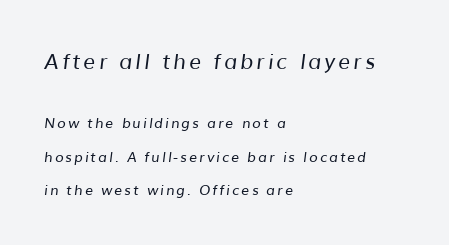
The image shows 21 px text type; set left-aligned, loose line spacing (2.4x), not underlined; the first (top) block is 1.5x larger.
